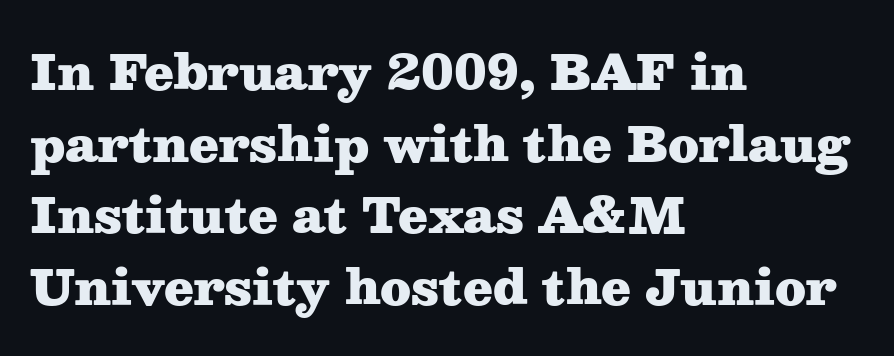
{"serif": "yes", "italic": "no", "bold": "yes", "weight": "heavy", "width": "wide", "stroke_contrast": "medium", "x_height": "medium", "monospaced": "no", "underline": "no", "align": "left", "line_spacing": "normal", "line_spacing_ratio": 1.49, "letter_spacing": "normal", "letter_spacing_em": 0.0, "glyph_px": 48}
